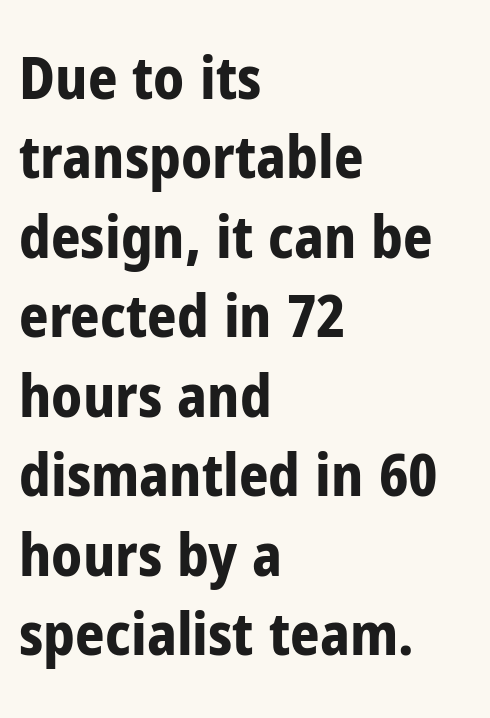
{"serif": "no", "italic": "no", "bold": "yes", "weight": "bold", "width": "condensed", "stroke_contrast": "low", "x_height": "medium", "monospaced": "no", "underline": "no", "align": "left", "line_spacing": "normal", "line_spacing_ratio": 1.37, "letter_spacing": "normal", "letter_spacing_em": 0.0, "glyph_px": 58}
